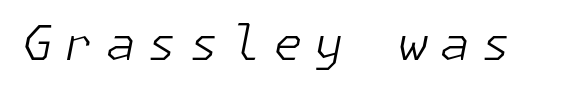
Q: Is the text bold? A: No.
Q: Is the text italic (slanted)? A: Yes, it leans right by about 11 degrees.
Q: Is the text underlined? A: No.
Q: Is the spacing between letters normal or unusually wide? A: Unusually wide.
Q: Width (condensed, normal, or wide)? A: Normal.
Q: Stroke contrast? A: Low.
Q: x-height? A: Medium.
